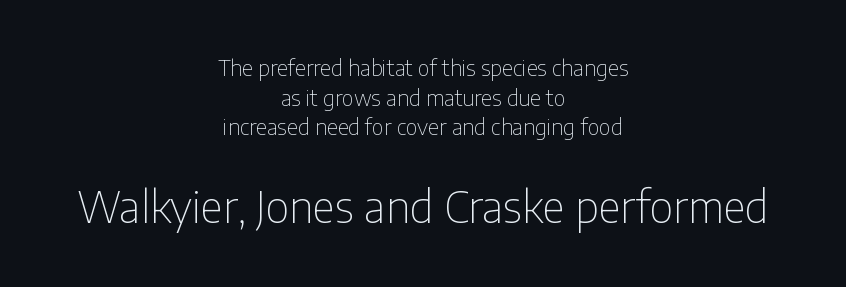
The image shows 44 px thin, condensed sans-serif type, upright; set centered, normal line spacing (1.35x), normal letter spacing, not underlined; the second (bottom) block is 2.0x larger; low stroke contrast and a medium x-height.
